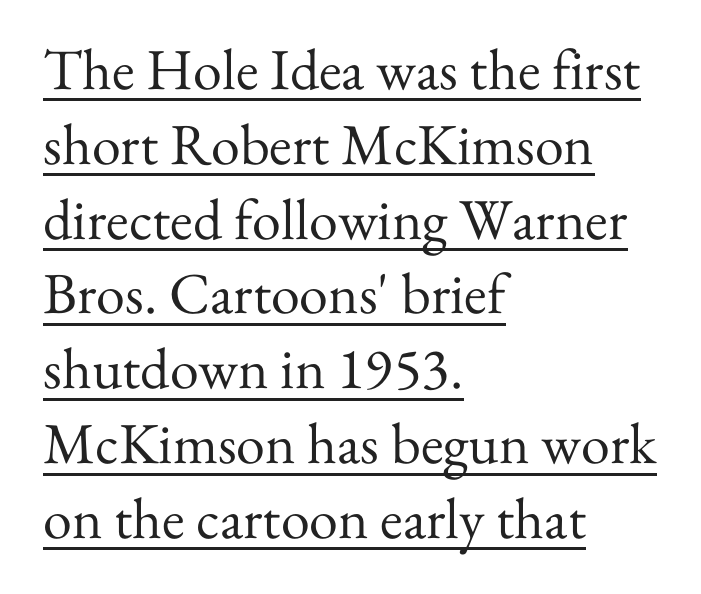
The image shows 58 px regular-weight serif type, upright; set left-aligned, normal line spacing (1.29x), normal letter spacing, underlined; medium stroke contrast and a small x-height.
